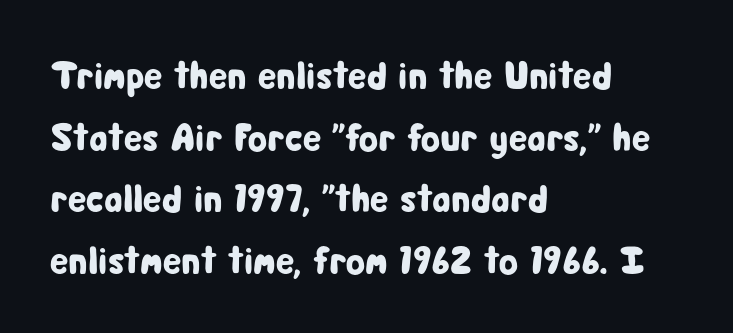
The image shows 39 px condensed sans-serif type, upright; set left-aligned, normal line spacing (1.58x), normal letter spacing, not underlined; low stroke contrast and a medium x-height.
